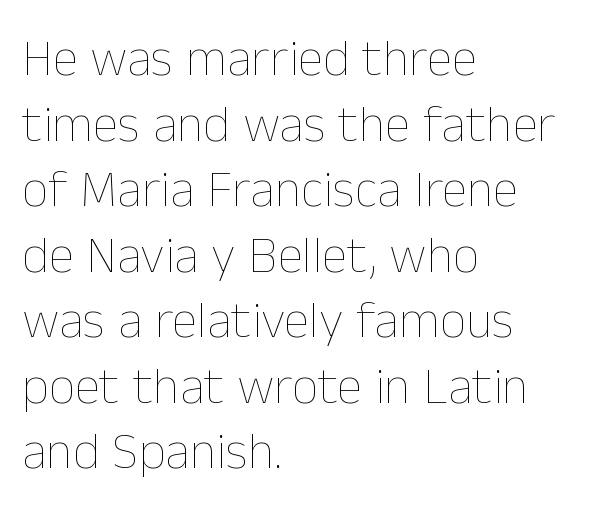
The image shows 52 px thin type, upright; set left-aligned, normal line spacing (1.26x), normal letter spacing, not underlined; low stroke contrast and a medium x-height.
